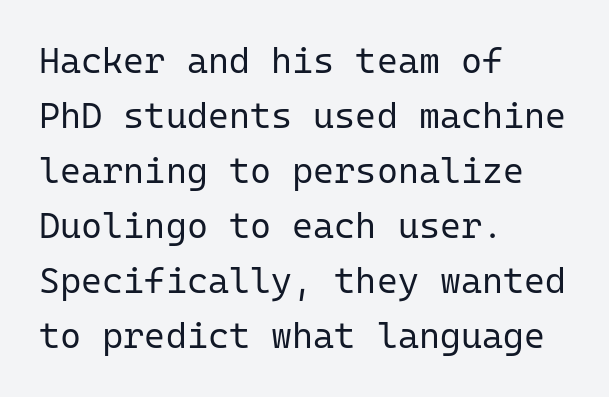
Q: Is the text bold? A: No.
Q: Is the text italic (slanted)? A: No, it is upright.
Q: Is the typeface a serif or a sans-serif typeface? A: Sans-serif.
Q: Is the text underlined? A: No.
Q: How is the paragraph aligned? A: Left-aligned.
Q: Is the spacing between letters normal or unusually wide? A: Normal.
Q: Is the spacing between lines tight, normal or loose? A: Normal.
Q: Width (condensed, normal, or wide)? A: Normal.
Q: Stroke contrast? A: Low.
Q: x-height? A: Medium.
Q: Monospaced? A: Yes.
